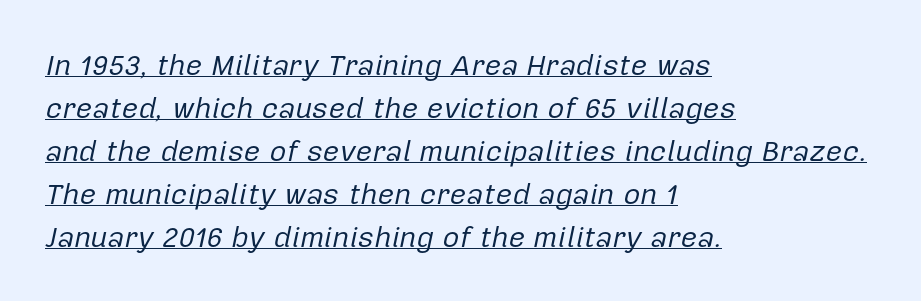
Q: Is the text bold? A: No.
Q: Is the text italic (slanted)? A: Yes, it leans right by about 12 degrees.
Q: Is the text underlined? A: Yes.
Q: How is the paragraph aligned? A: Left-aligned.
Q: Is the spacing between letters normal or unusually wide? A: Normal.
Q: Is the spacing between lines tight, normal or loose? A: Normal.
Q: Width (condensed, normal, or wide)? A: Normal.
Q: Stroke contrast? A: Low.
Q: x-height? A: Medium.
Q: Monospaced? A: No.
